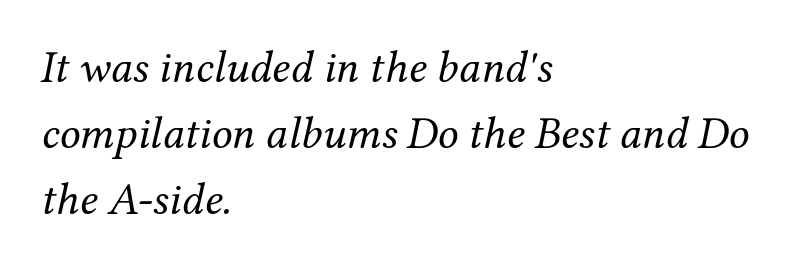
{"serif": "yes", "italic": "yes", "lean": "right", "slant_degrees": 12, "bold": "no", "weight": "regular", "width": "normal", "stroke_contrast": "medium", "x_height": "medium", "monospaced": "no", "underline": "no", "align": "left", "line_spacing": "normal", "line_spacing_ratio": 1.43, "letter_spacing": "normal", "letter_spacing_em": 0.0, "glyph_px": 46}
